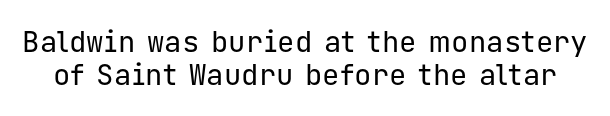
No extra tracking has been applied to these lines. A typesetter would label this face a sans. The face used here is monospaced, like something from a code editor. The typeface has the unassuming heft of standard copy or less. Closely set lines give the paragraph a compact silhouette. Type without underlining.
